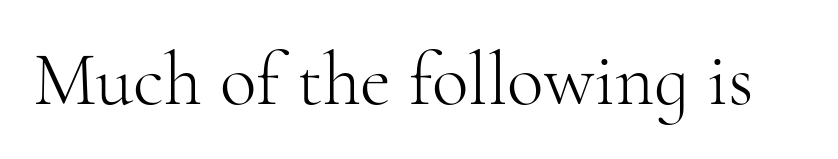
The image shows 76 px light serif type, upright; set normal letter spacing, not underlined; high stroke contrast and a small x-height.
